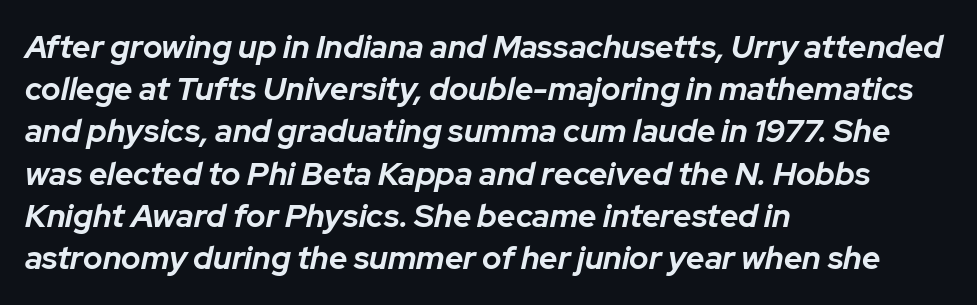
The image shows 32 px bold type, italic (leaning right); set left-aligned, normal line spacing (1.32x), normal letter spacing, not underlined; low stroke contrast and a medium x-height.
